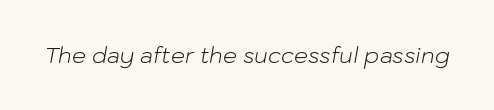
Q: Is the text bold? A: No.
Q: Is the text italic (slanted)? A: Yes, it leans right by about 10 degrees.
Q: Is the text underlined? A: No.
Q: Is the spacing between letters normal or unusually wide? A: Normal.
